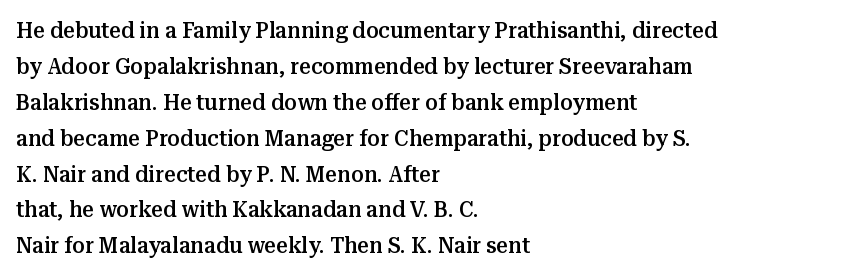
{"italic": "no", "bold": "semi", "underline": "no", "align": "left", "line_spacing": "normal", "line_spacing_ratio": 1.56, "letter_spacing": "normal", "letter_spacing_em": 0.0, "glyph_px": 23}
